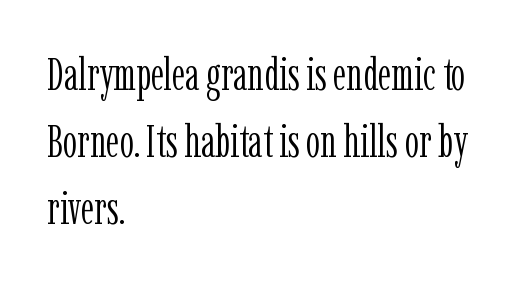
{"serif": "yes", "italic": "no", "bold": "no", "weight": "light", "width": "condensed", "stroke_contrast": "low", "x_height": "medium", "monospaced": "no", "underline": "no", "align": "left", "line_spacing": "normal", "line_spacing_ratio": 1.49, "letter_spacing": "normal", "letter_spacing_em": 0.0, "glyph_px": 45}
